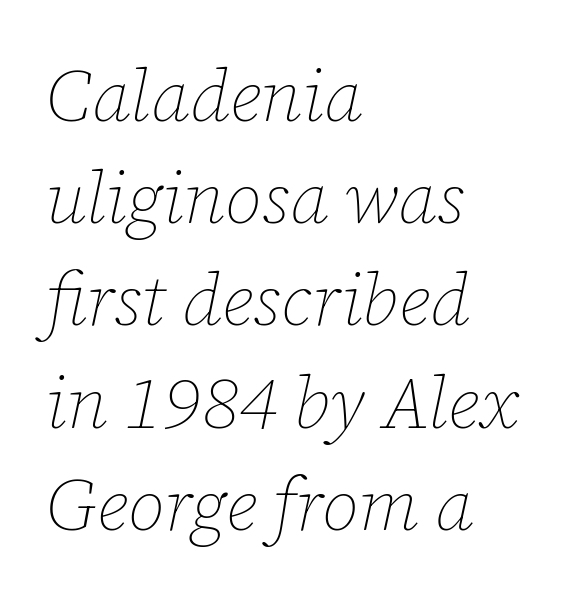
Q: Is the text bold? A: No.
Q: Is the text italic (slanted)? A: Yes, it leans right by about 12 degrees.
Q: Is the text underlined? A: No.
Q: How is the paragraph aligned? A: Left-aligned.
Q: Is the spacing between letters normal or unusually wide? A: Normal.
Q: Is the spacing between lines tight, normal or loose? A: Normal.
Q: Width (condensed, normal, or wide)? A: Normal.
Q: Stroke contrast? A: Low.
Q: x-height? A: Medium.
Q: Monospaced? A: No.
